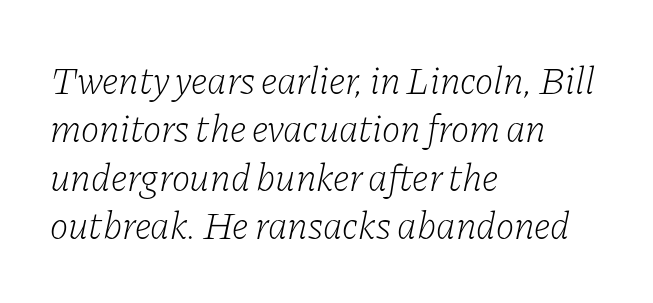
Q: Is the text bold? A: No.
Q: Is the text italic (slanted)? A: Yes, it leans right by about 11 degrees.
Q: Is the typeface a serif or a sans-serif typeface? A: Serif.
Q: Is the text underlined? A: No.
Q: How is the paragraph aligned? A: Left-aligned.
Q: Is the spacing between letters normal or unusually wide? A: Normal.
Q: Width (condensed, normal, or wide)? A: Normal.
Q: Stroke contrast? A: Low.
Q: x-height? A: Medium.
Q: Monospaced? A: No.
